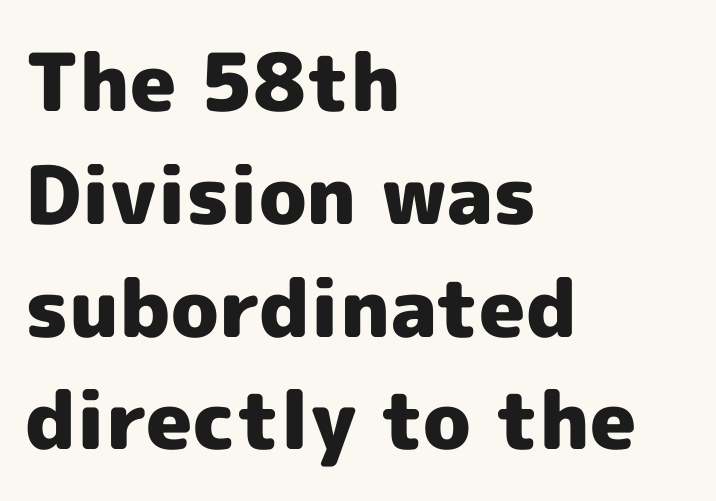
{"serif": "no", "italic": "no", "bold": "yes", "weight": "heavy", "width": "normal", "x_height": "medium", "monospaced": "no", "underline": "no", "align": "left", "line_spacing": "normal", "line_spacing_ratio": 1.41, "letter_spacing": "normal", "letter_spacing_em": 0.0, "glyph_px": 80}
